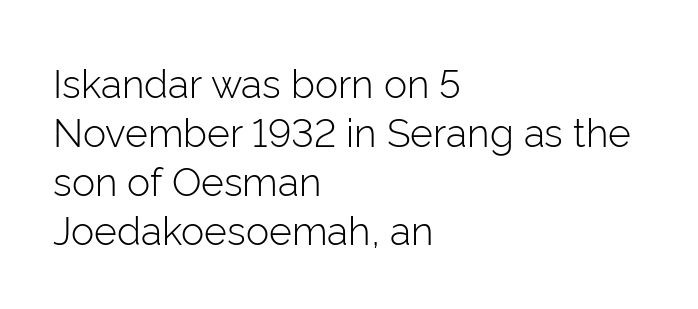
{"serif": "no", "italic": "no", "bold": "no", "weight": "light", "width": "normal", "stroke_contrast": "low", "x_height": "medium", "monospaced": "no", "underline": "no", "align": "left", "line_spacing": "normal", "line_spacing_ratio": 1.26, "letter_spacing": "normal", "letter_spacing_em": 0.0, "glyph_px": 39}
